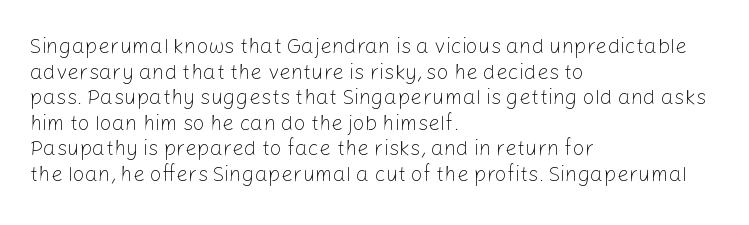
Q: Is the text bold? A: No.
Q: Is the text italic (slanted)? A: No, it is upright.
Q: Is the text underlined? A: No.
Q: How is the paragraph aligned? A: Left-aligned.
Q: Is the spacing between letters normal or unusually wide? A: Normal.
